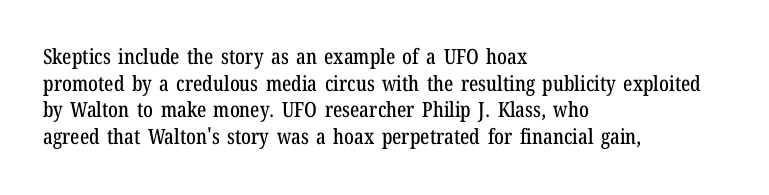
Q: Is the text italic (slanted)? A: No, it is upright.
Q: Is the text underlined? A: No.
Q: How is the paragraph aligned? A: Left-aligned.
Q: Is the spacing between letters normal or unusually wide? A: Normal.
Q: Is the spacing between lines tight, normal or loose? A: Normal.
